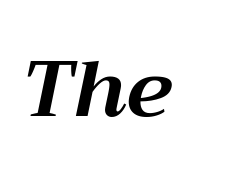
Q: Is the text bold? A: Yes.
Q: Is the text italic (slanted)? A: Yes, it leans right by about 12 degrees.
Q: Is the text underlined? A: No.
Q: Is the spacing between letters normal or unusually wide? A: Normal.
Q: Width (condensed, normal, or wide)? A: Normal.
Q: Stroke contrast? A: Medium.
Q: x-height? A: Medium.
Q: Monospaced? A: No.
